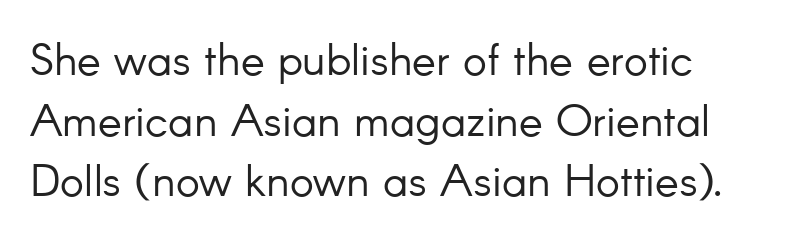
The image shows 45 px light sans-serif type, upright; set left-aligned, normal line spacing (1.35x), normal letter spacing, not underlined; low stroke contrast and a small x-height.
